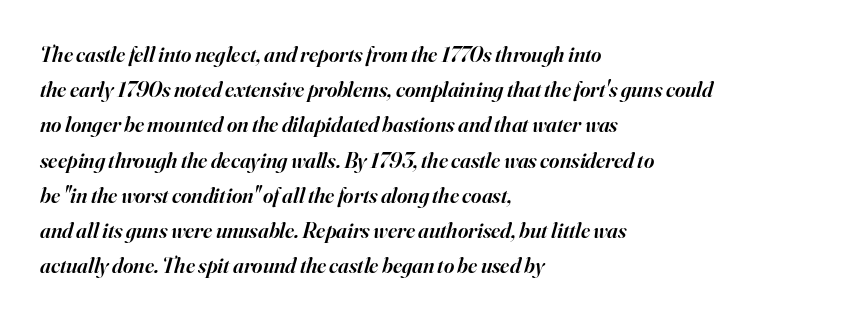
The image shows 22 px text type, italic (leaning right); set left-aligned, normal line spacing (1.6x), normal letter spacing, not underlined.
